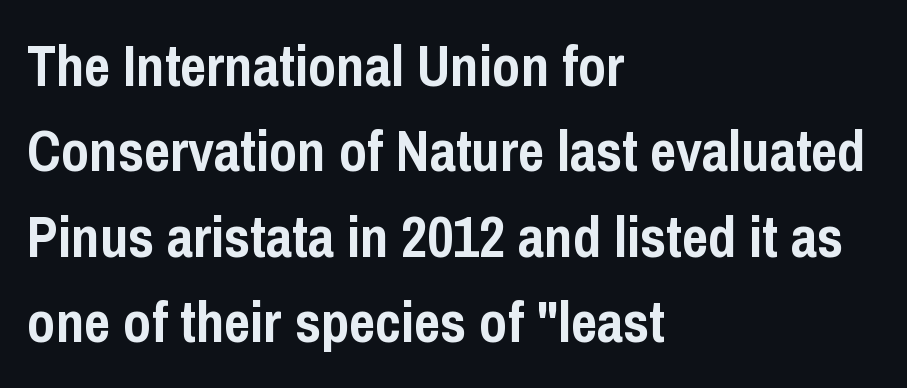
The image shows 57 px semibold, condensed sans-serif type, upright; set left-aligned, normal line spacing (1.5x), normal letter spacing, not underlined; low stroke contrast and a medium x-height.
